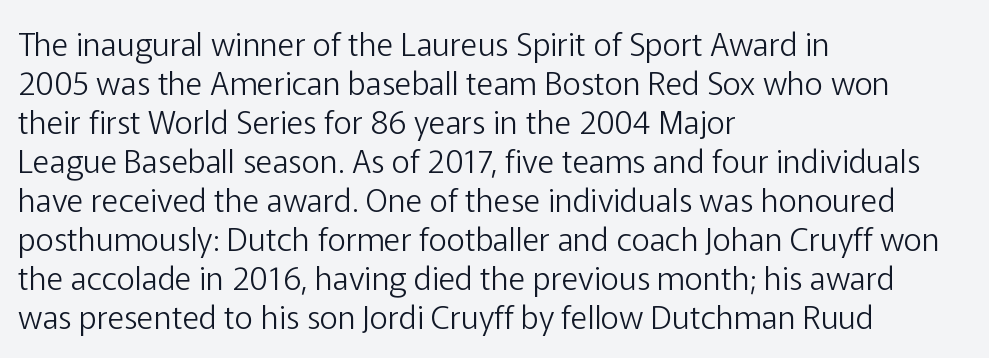
Descenders are the only things crossing below the line. Honestly, the letter spacing is just normal — you wouldn't notice it. The axis of the letterforms is exactly vertical. A light-to-regular cut is what we see here. Proportional: the letters do not fall into vertical columns.
